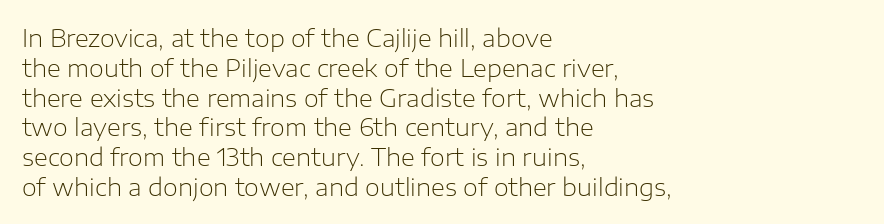
If you drew a line through each stem, it would be perfectly vertical. Tracking value appears to be zero — textbook default spacing. The rag falls on the right side of this text block. The face looks like a standard text weight, possibly lighter. The string is rendered with underlining switched off.
